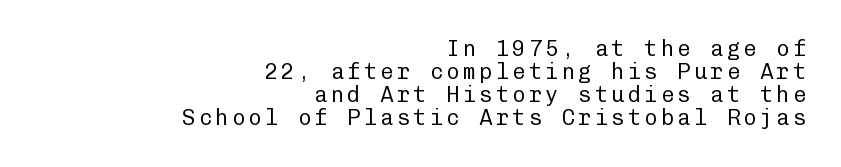
{"italic": "no", "bold": "no", "underline": "no", "align": "right", "line_spacing": "tight", "line_spacing_ratio": 1.05, "glyph_px": 22}
